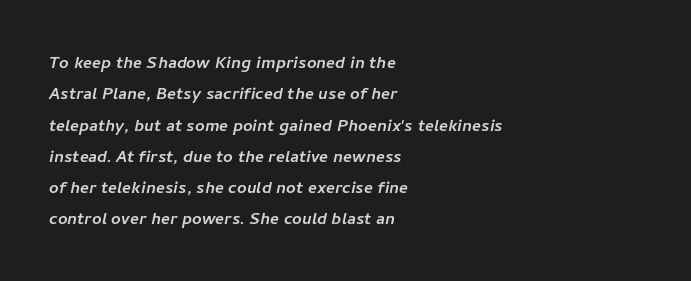
The image shows 21 px text type; set left-aligned, normal line spacing (1.49x), normal letter spacing, not underlined.
